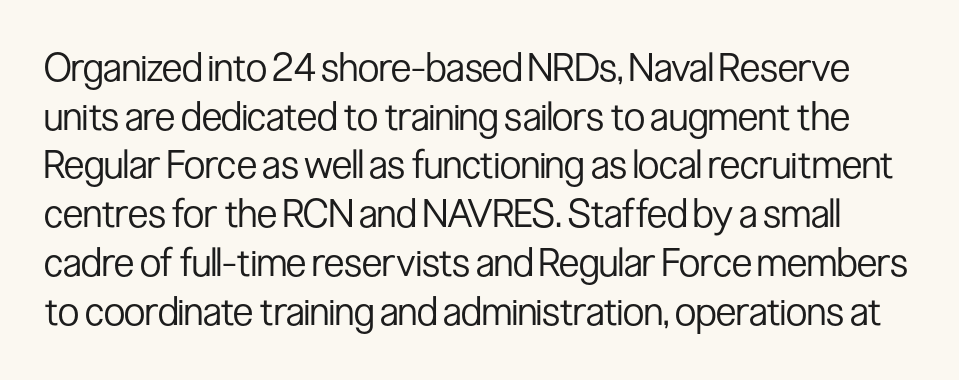
{"serif": "no", "italic": "no", "bold": "no", "weight": "regular", "width": "condensed", "stroke_contrast": "low", "x_height": "medium", "monospaced": "no", "underline": "no", "line_spacing": "normal", "line_spacing_ratio": 1.25, "letter_spacing": "normal", "letter_spacing_em": 0.0, "glyph_px": 39}
